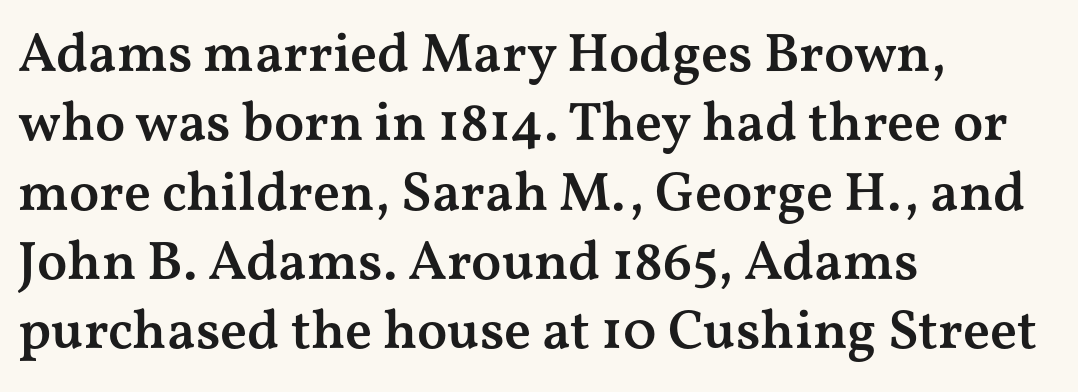
Layout note: lines flush left. A somewhat darkened texture: the type is semibold rather than bold. Decoration check: the copy has no underline. Look at the tracking — it's just the regular setting, nothing added.
